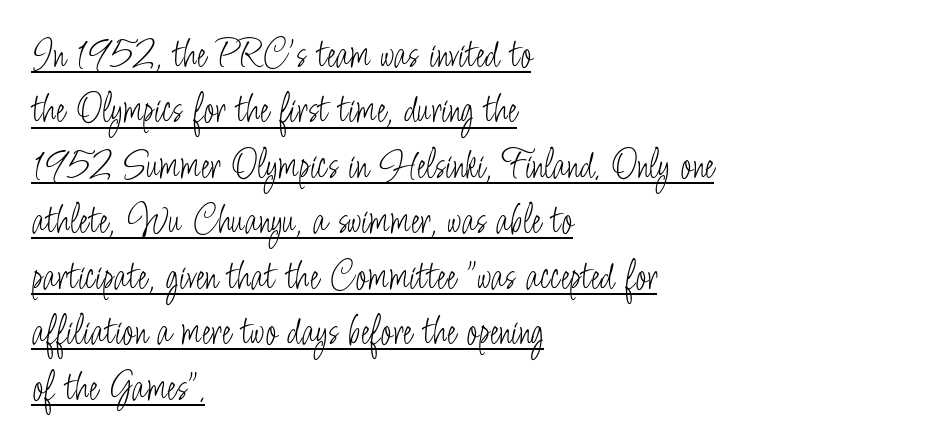
{"serif": "no", "bold": "no", "weight": "light", "width": "condensed", "stroke_contrast": "low", "x_height": "small", "monospaced": "no", "underline": "yes", "align": "left", "line_spacing": "normal", "line_spacing_ratio": 1.32, "letter_spacing": "normal", "letter_spacing_em": 0.0, "glyph_px": 42}
